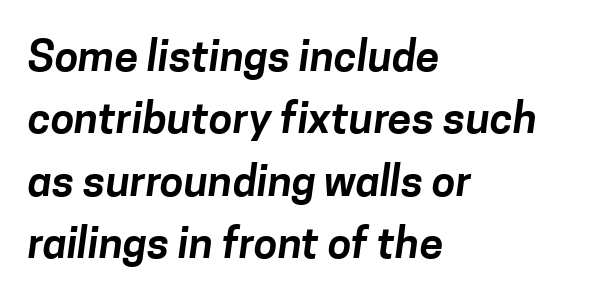
Which margin do the lines hug? The left one — the right edge is uneven. The rendering uses natural spacing where letterforms have individual widths. Letter spacing: default. The glyphs are unaccompanied by any horizontal stroke below them. One glance says typical: line gaps are just what's usual.
